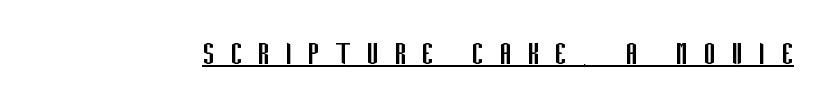
The image shows 37 px regular-weight, condensed sans-serif type, upright; set unusually wide letter spacing (+0.41 em), underlined; low stroke contrast and a large x-height.
